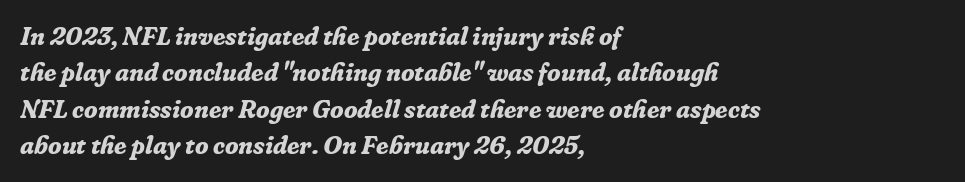
The image shows 25 px bold type, italic (leaning right); set left-aligned, normal line spacing (1.46x), normal letter spacing, not underlined.
